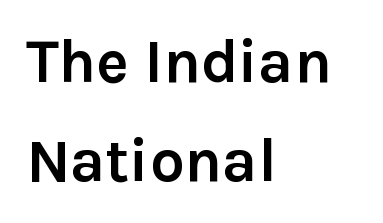
{"serif": "no", "italic": "no", "bold": "yes", "weight": "semibold", "width": "normal", "stroke_contrast": "low", "x_height": "medium", "monospaced": "no", "underline": "no", "align": "left", "line_spacing": "normal", "line_spacing_ratio": 1.62, "letter_spacing": "normal", "letter_spacing_em": 0.0, "glyph_px": 61}
